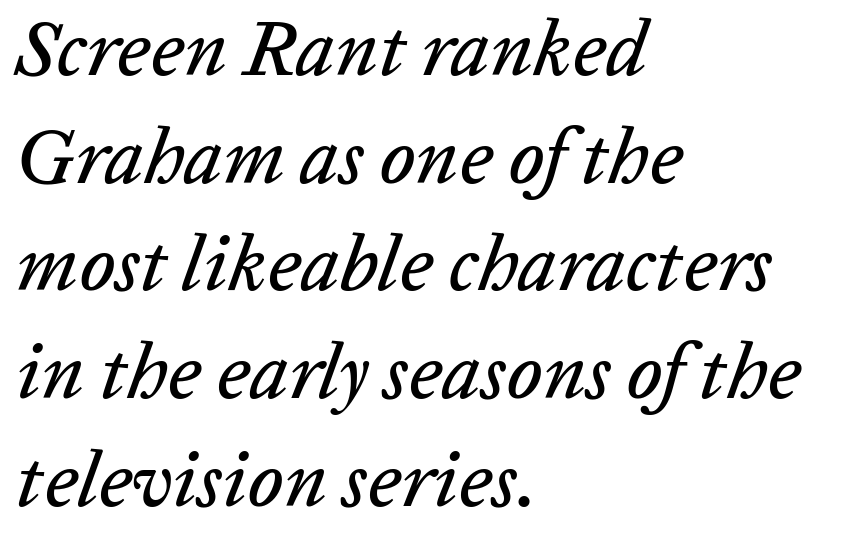
{"italic": "yes", "lean": "right", "slant_degrees": 20, "width": "normal", "stroke_contrast": "low", "x_height": "medium", "monospaced": "no", "underline": "no", "align": "left", "line_spacing": "normal", "line_spacing_ratio": 1.38, "letter_spacing": "normal", "letter_spacing_em": 0.0, "glyph_px": 78}
